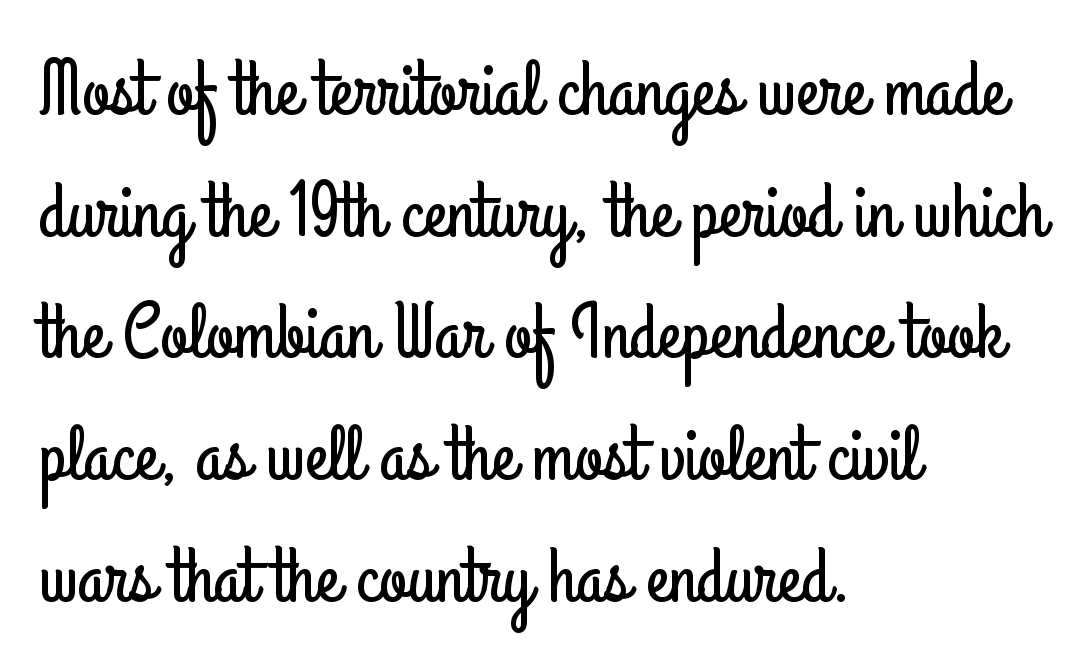
{"serif": "no", "width": "condensed", "stroke_contrast": "low", "x_height": "small", "monospaced": "no", "underline": "no", "align": "left", "line_spacing": "normal", "line_spacing_ratio": 1.56, "letter_spacing": "normal", "letter_spacing_em": 0.0, "glyph_px": 78}
